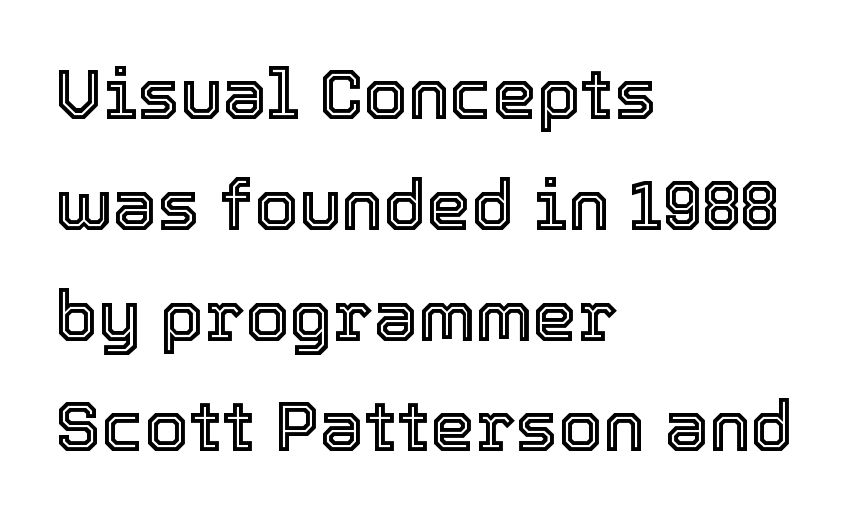
Q: Is the text italic (slanted)? A: No, it is upright.
Q: Is the text underlined? A: No.
Q: How is the paragraph aligned? A: Left-aligned.
Q: Is the spacing between letters normal or unusually wide? A: Normal.
Q: Is the spacing between lines tight, normal or loose? A: Normal.
Q: Width (condensed, normal, or wide)? A: Normal.
Q: x-height? A: Medium.
Q: Monospaced? A: No.
